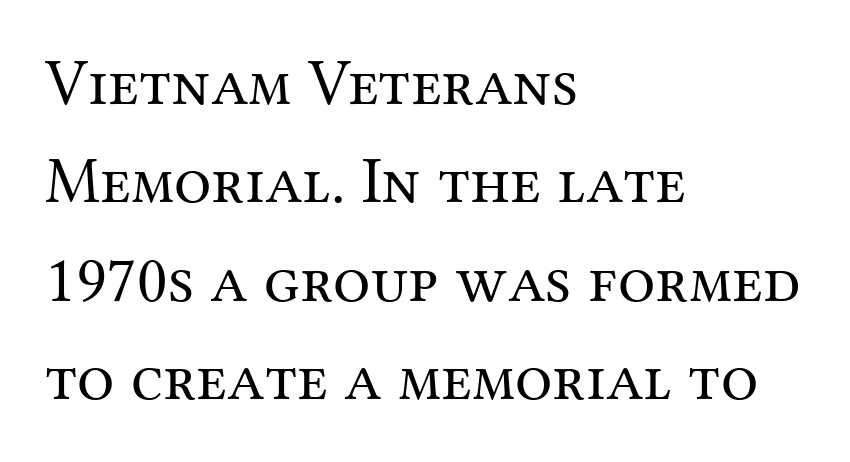
{"serif": "yes", "italic": "no", "bold": "no", "weight": "regular", "width": "normal", "stroke_contrast": "medium", "x_height": "medium", "monospaced": "no", "underline": "no", "align": "left", "line_spacing": "normal", "line_spacing_ratio": 1.49, "letter_spacing": "normal", "letter_spacing_em": 0.0, "glyph_px": 66}
